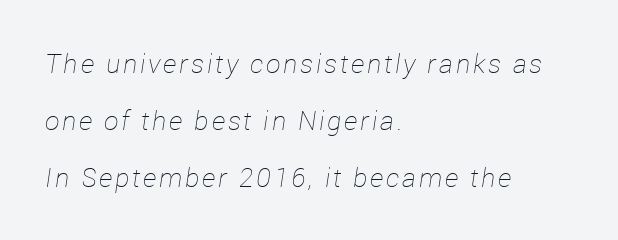
Nobody drew a line under any word here. Yep, that's italic — everything's leaning. The strokes carry an ordinary text weight at most. Baseline-to-baseline distance is far greater than the letter height. A classic flush-left, rag-right setting is used for this passage.
